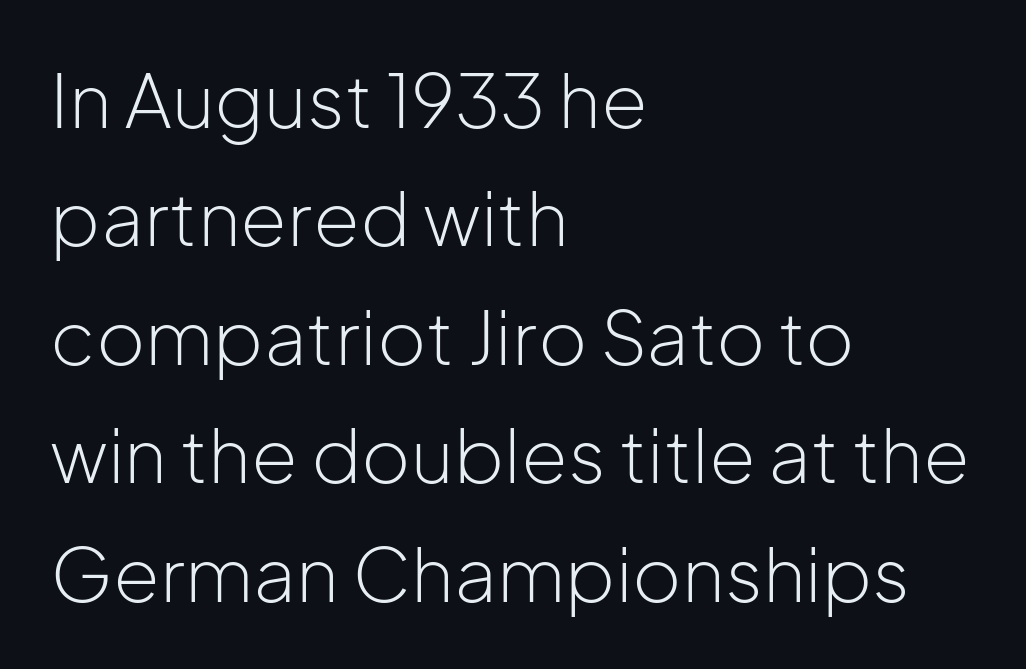
{"serif": "no", "italic": "no", "bold": "no", "weight": "light", "width": "normal", "stroke_contrast": "low", "x_height": "medium", "monospaced": "no", "underline": "no", "align": "left", "line_spacing": "normal", "line_spacing_ratio": 1.58, "letter_spacing": "normal", "letter_spacing_em": 0.0, "glyph_px": 75}
